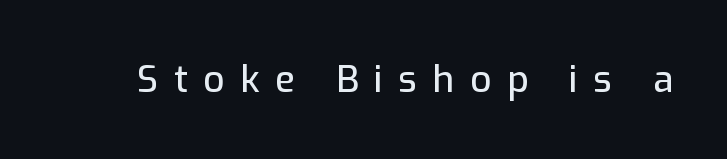
Q: Is the text italic (slanted)? A: No, it is upright.
Q: Is the typeface a serif or a sans-serif typeface? A: Sans-serif.
Q: Is the text underlined? A: No.
Q: Is the spacing between letters normal or unusually wide? A: Unusually wide.
Q: Width (condensed, normal, or wide)? A: Normal.
Q: Stroke contrast? A: Low.
Q: x-height? A: Medium.
Q: Monospaced? A: No.
